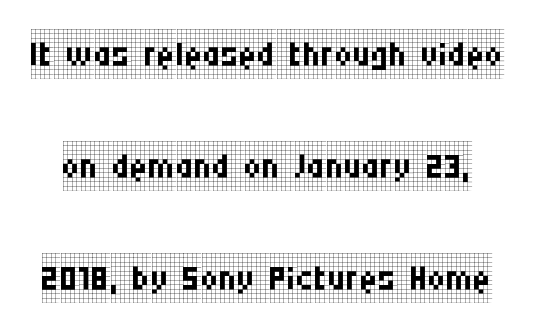
Q: Is the text bold? A: No.
Q: Is the text italic (slanted)? A: No, it is upright.
Q: Is the typeface a serif or a sans-serif typeface? A: Serif.
Q: Is the text underlined? A: No.
Q: Is the spacing between letters normal or unusually wide? A: Normal.
Q: Is the spacing between lines tight, normal or loose? A: Loose.
Q: Width (condensed, normal, or wide)? A: Condensed.
Q: Stroke contrast? A: Low.
Q: x-height? A: Large.
Q: Monospaced? A: No.
